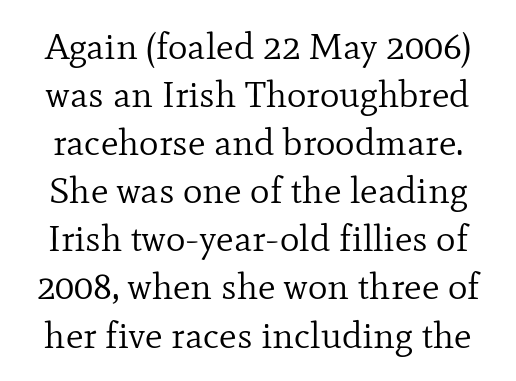
This rendering employs a face with finishing strokes, i.e., a serif. This sample uses plain, unmodified letter spacing. Note the varied advance widths — an 'i' is clearly narrower than an 'm'. The passage shown stacks its lines at a standard gap. Words float on clear page, feet unadorned. This reads as an unemphasized weight, regular at the heaviest.
